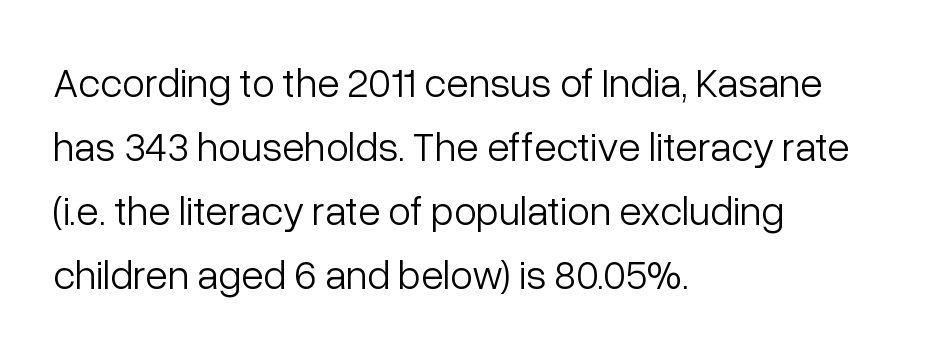
The cut favours lightness, reaching ordinary text weight at its darkest. The rendering keeps characters at their native spacing. The rag falls on the right side of this text block. The specimen omits any rule beneath the text block's lines. The rendering shows plain stroke endings on the letterforms — a sans-serif design.
